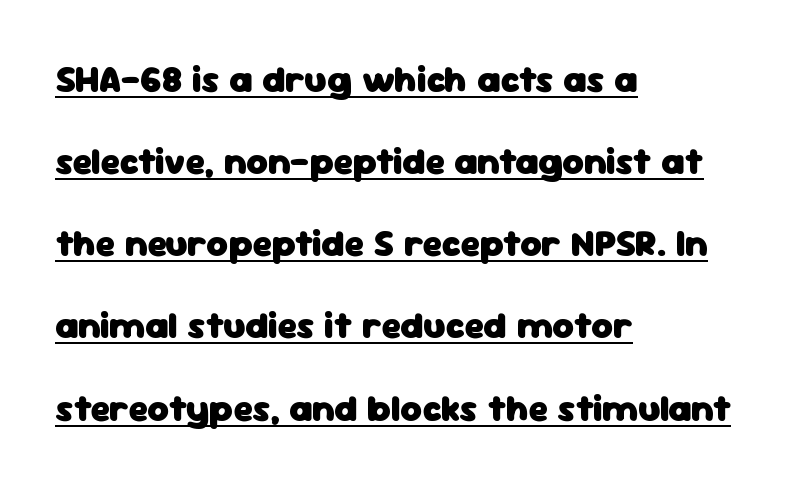
A typesetter would label this face a sans. Spacing verdict: proportional, widths tailored to each character. Look at the stroke-to-counter ratio: heavy, a bold. Look at the tracking — it's just the regular setting, nothing added.
